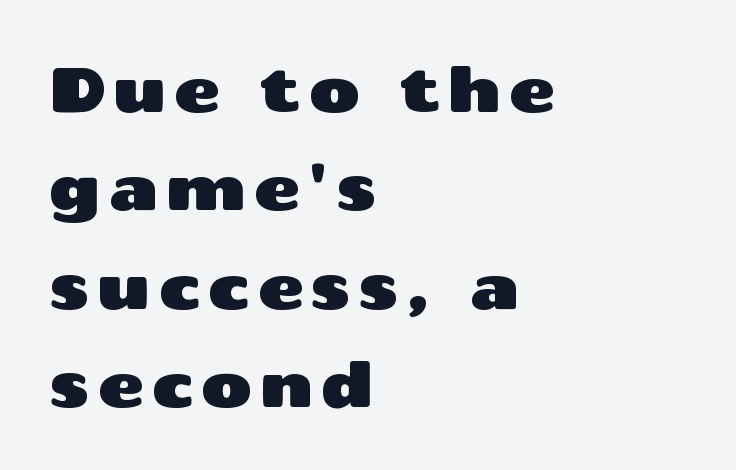
You could not count columns in this text — the font is proportionally spaced. The letters carry no serifs — their stems end cleanly without finishing strokes. This block has exactly the height ordinary leading produces. The compositor pushed each line to the left boundary.
